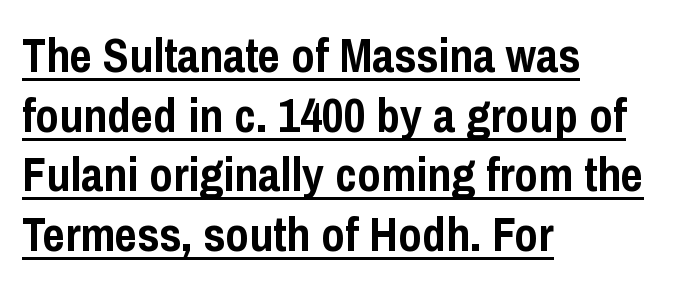
The image shows 48 px semibold, condensed sans-serif type, upright; set left-aligned, line spacing 1.24x, normal letter spacing, underlined; low stroke contrast and a medium x-height.
